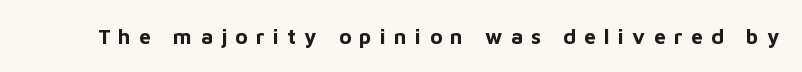
Q: Is the text bold? A: Yes.
Q: Is the text italic (slanted)? A: No, it is upright.
Q: Is the text underlined? A: No.
Q: Is the spacing between letters normal or unusually wide? A: Unusually wide.
